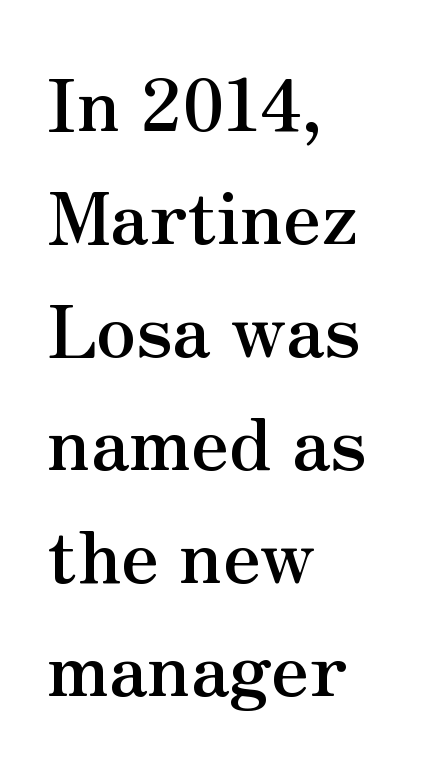
The image shows 72 px semibold serif type, upright; set left-aligned, normal line spacing (1.57x), normal letter spacing, not underlined; medium stroke contrast and a small x-height.
